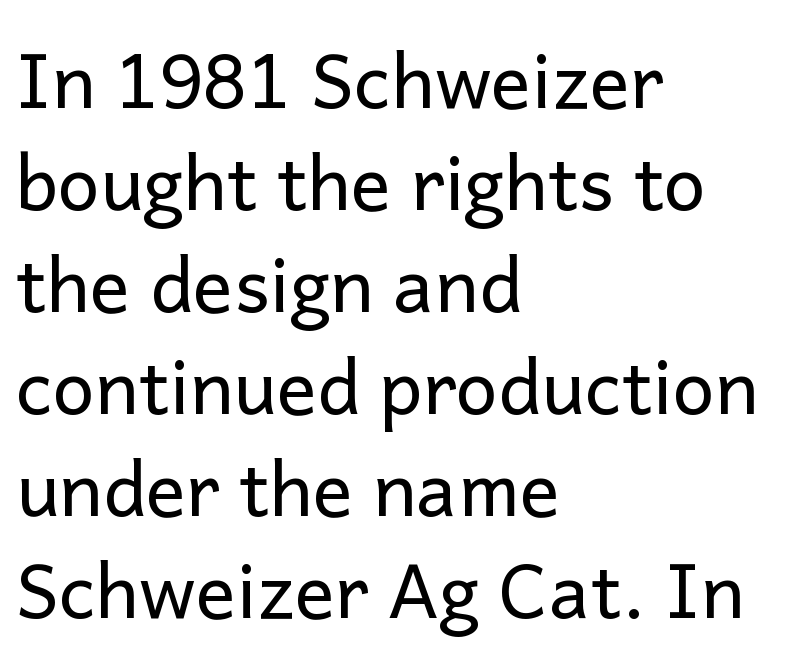
This sample is left-justified, so line endings fall wherever the words run out. Here the designer chose a conventional face with non-uniform glyph widths. This sample uses an upright cut, with every glyph sitting square on the baseline. Think standard paragraph weight, or any step lighter than that. Nobody drew a line under any word here. The font family rendered here belongs to the sans-serif group.
